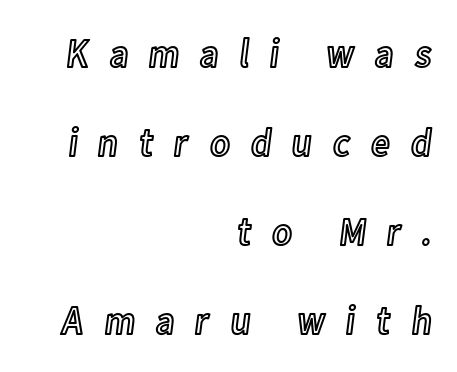
The image shows 41 px condensed type; set right-aligned, loose line spacing (2.17x), unusually wide letter spacing (+0.47 em), not underlined; a medium x-height.
